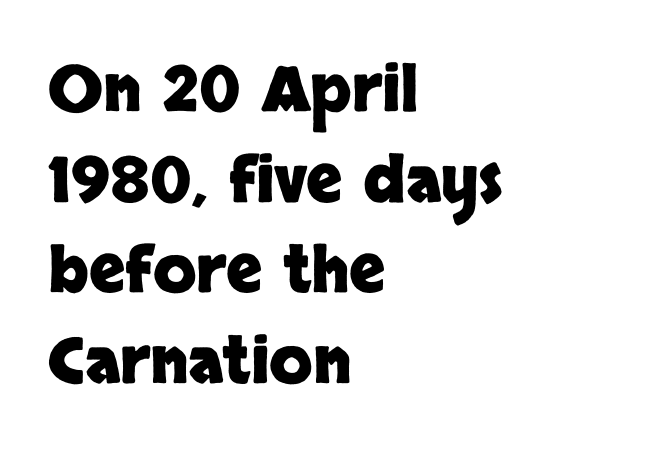
The image shows 63 px heavy sans-serif type, upright; set left-aligned, normal line spacing (1.44x), normal letter spacing, not underlined; low stroke contrast and a large x-height.
